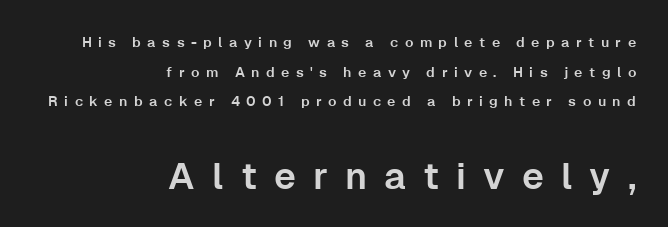
Q: Is the text italic (slanted)? A: No, it is upright.
Q: Is the typeface a serif or a sans-serif typeface? A: Sans-serif.
Q: Is the text underlined? A: No.
Q: How is the paragraph aligned? A: Right-aligned.
Q: Is the spacing between letters normal or unusually wide? A: Unusually wide.
Q: Is the spacing between lines tight, normal or loose? A: Loose.
Q: Which block of text is set in a larger size, the first (top) or the second (bottom)? A: The second (bottom) one.
Q: Width (condensed, normal, or wide)? A: Normal.
Q: Stroke contrast? A: Low.
Q: x-height? A: Medium.
Q: Monospaced? A: No.
